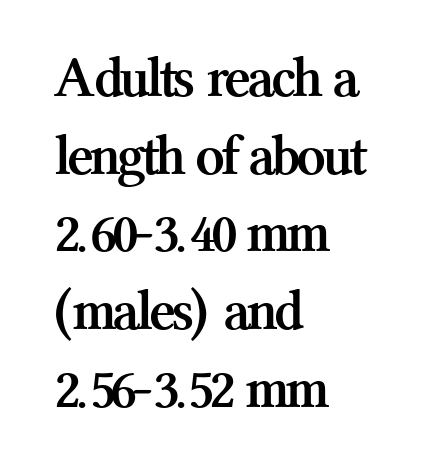
The image shows 58 px semibold serif type, upright; set left-aligned, normal line spacing (1.34x), normal letter spacing, not underlined; medium stroke contrast and a medium x-height.
